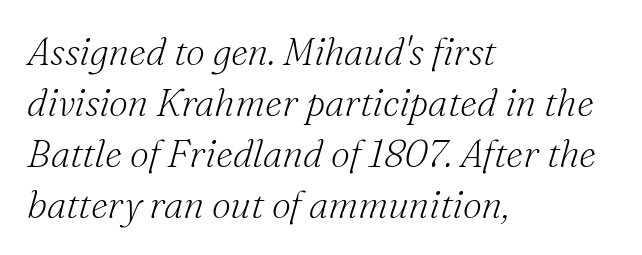
The image shows 38 px light serif type, italic (leaning right); set left-aligned, normal line spacing (1.34x), normal letter spacing, not underlined; medium stroke contrast and a small x-height.
